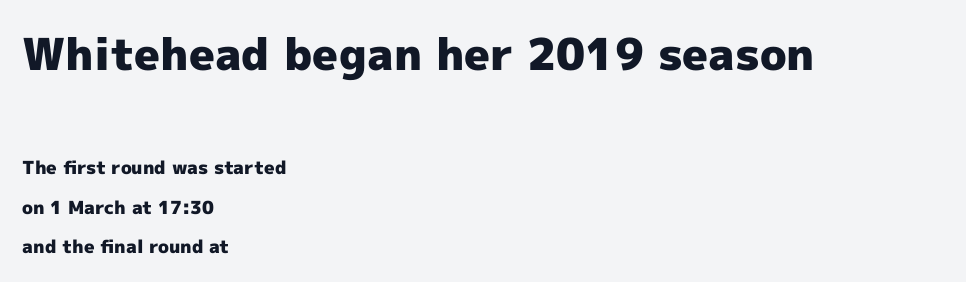
{"serif": "no", "italic": "no", "bold": "yes", "weight": "heavy", "width": "normal", "x_height": "medium", "monospaced": "no", "underline": "no", "align": "left", "line_spacing": "loose", "line_spacing_ratio": 2.2, "letter_spacing": "normal", "letter_spacing_em": 0.0, "larger_block": "first", "size_ratio": 2.44, "glyph_px": 44}
